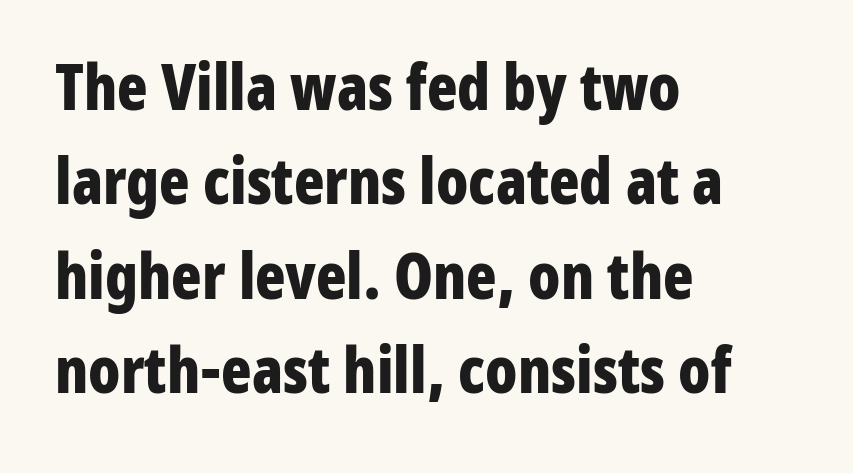
The image shows 63 px bold, condensed sans-serif type, upright; set left-aligned, normal line spacing (1.5x), normal letter spacing, not underlined; low stroke contrast and a medium x-height.
